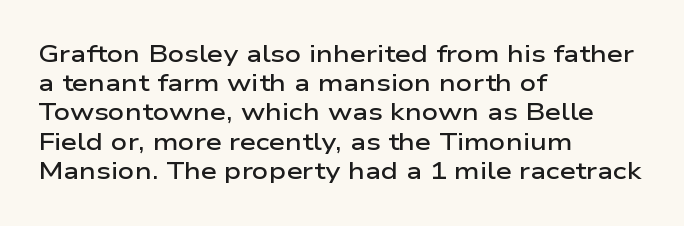
{"italic": "no", "bold": "semi", "underline": "no", "align": "left", "line_spacing": "normal", "line_spacing_ratio": 1.27, "letter_spacing": "normal", "letter_spacing_em": 0.0, "glyph_px": 23}
